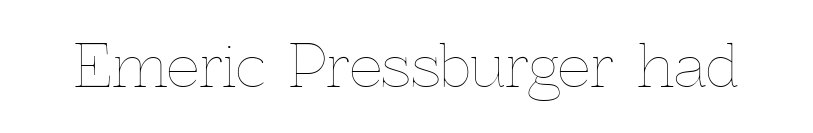
Q: Is the text bold? A: No.
Q: Is the text italic (slanted)? A: No, it is upright.
Q: Is the text underlined? A: No.
Q: Is the spacing between letters normal or unusually wide? A: Normal.
Q: Width (condensed, normal, or wide)? A: Normal.
Q: x-height? A: Medium.
Q: Monospaced? A: No.
